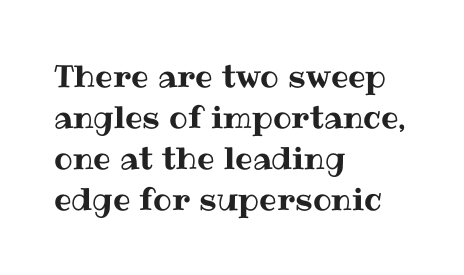
Summary of vertical rhythm: regular, with standard interline spacing. In CSS terms this would be text-align: left. Think of a printed novel: that variable character pitch is what you see here. Just letters on the line, the space beneath them empty. Unlike italic type, these characters show no tilt at all.
